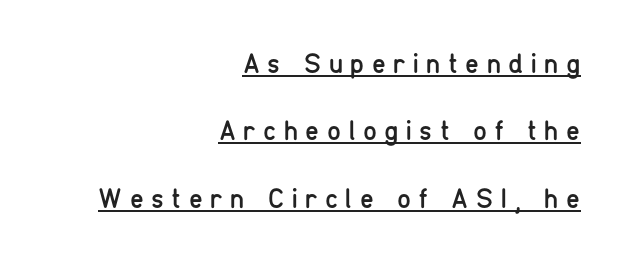
Q: Is the text bold? A: No.
Q: Is the text italic (slanted)? A: No, it is upright.
Q: Is the typeface a serif or a sans-serif typeface? A: Sans-serif.
Q: Is the text underlined? A: Yes.
Q: How is the paragraph aligned? A: Right-aligned.
Q: Is the spacing between letters normal or unusually wide? A: Unusually wide.
Q: Is the spacing between lines tight, normal or loose? A: Loose.
Q: Width (condensed, normal, or wide)? A: Condensed.
Q: Stroke contrast? A: Low.
Q: x-height? A: Medium.
Q: Monospaced? A: No.
